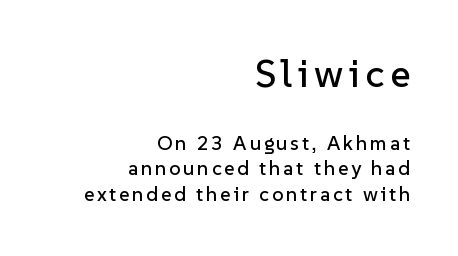
Q: Is the text italic (slanted)? A: No, it is upright.
Q: Is the typeface a serif or a sans-serif typeface? A: Sans-serif.
Q: Is the text underlined? A: No.
Q: How is the paragraph aligned? A: Right-aligned.
Q: Is the spacing between lines tight, normal or loose? A: Normal.
Q: Which block of text is set in a larger size, the first (top) or the second (bottom)? A: The first (top) one.
Q: Width (condensed, normal, or wide)? A: Normal.
Q: Stroke contrast? A: Low.
Q: x-height? A: Medium.
Q: Monospaced? A: No.
